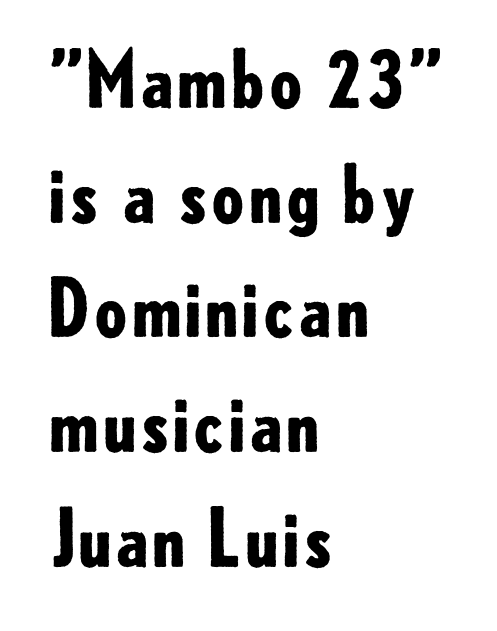
The image shows 77 px bold sans-serif type, upright; set left-aligned, normal line spacing (1.49x), normal letter spacing, not underlined; low stroke contrast and a small x-height.
